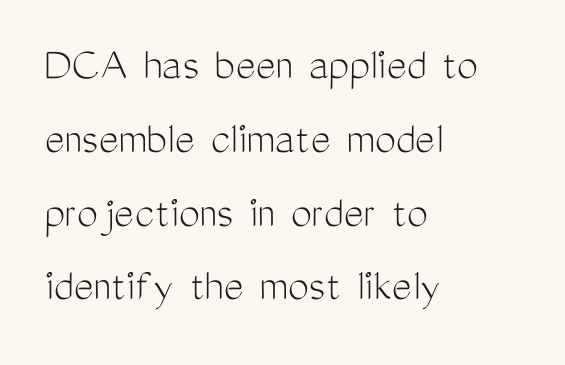
The image shows 47 px light, condensed sans-serif type, upright; set left-aligned, normal line spacing (1.57x), normal letter spacing, not underlined; medium stroke contrast and a medium x-height.
